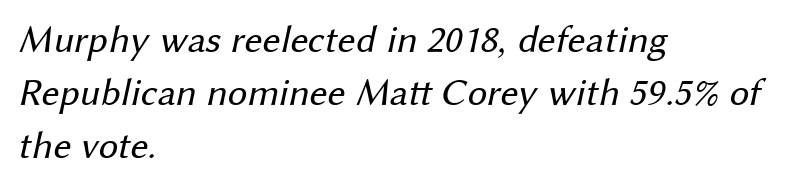
The image shows 39 px regular-weight sans-serif type; set left-aligned, normal line spacing (1.36x), normal letter spacing, not underlined; medium stroke contrast and a medium x-height.
